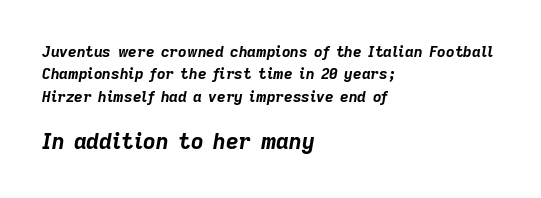
The image shows 22 px bold type, italic (leaning right); set left-aligned, normal line spacing (1.5x), normal letter spacing, not underlined; the second (bottom) block is 1.47x larger.
